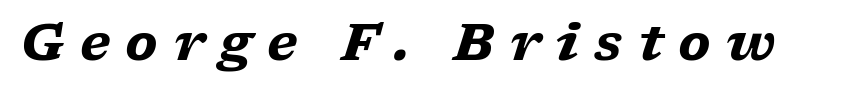
Think of a printed novel: that variable character pitch is what you see here. Words appear elongated and porous because spacing is wide. Just letters on the line, the space beneath them empty. Observe the serifs anchoring each vertical stroke in this sample.
